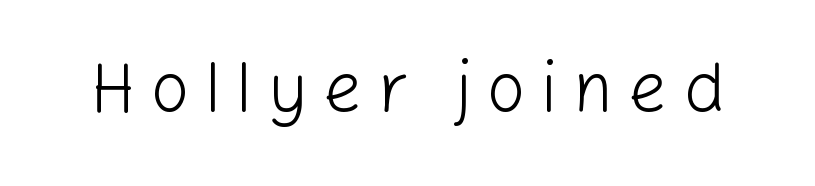
Q: Is the text bold? A: No.
Q: Is the text italic (slanted)? A: No, it is upright.
Q: Is the typeface a serif or a sans-serif typeface? A: Sans-serif.
Q: Is the text underlined? A: No.
Q: Is the spacing between letters normal or unusually wide? A: Unusually wide.
Q: Width (condensed, normal, or wide)? A: Normal.
Q: Stroke contrast? A: Low.
Q: x-height? A: Medium.
Q: Monospaced? A: No.
